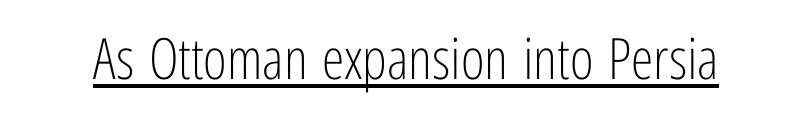
The rendered words wear a rule along their underside. This sample uses an upright cut, with every glyph sitting square on the baseline. A light-to-regular cut is what we see here. The face used here is rendered with its standard letterfit. These lines are rendered in a variable-pitch font. The letters carry no serifs — their stems end cleanly without finishing strokes.
